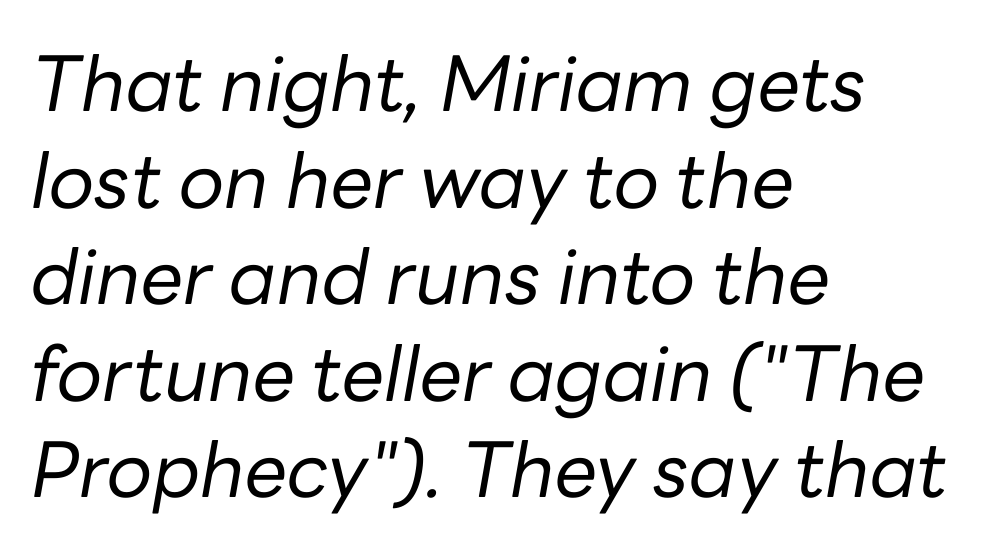
Bare-footed words on every line. The line-height multiplier appears to be the usual default. Every character sits at an angle, as italics do. The passage shown has conventional tracking throughout. A light-to-regular cut is what we see here.
